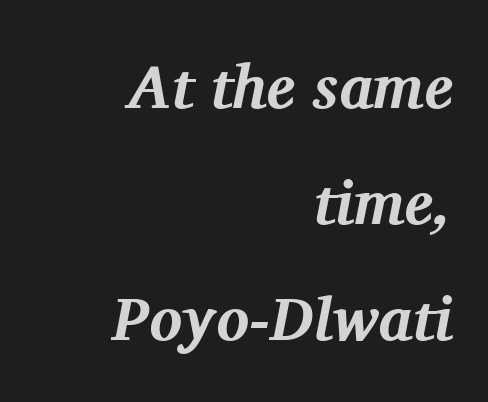
{"serif": "yes", "italic": "yes", "lean": "right", "slant_degrees": 11, "bold": "yes", "weight": "bold", "width": "normal", "stroke_contrast": "medium", "x_height": "medium", "monospaced": "no", "underline": "no", "align": "right", "line_spacing": "loose", "line_spacing_ratio": 1.9, "letter_spacing": "normal", "letter_spacing_em": 0.0, "glyph_px": 61}
